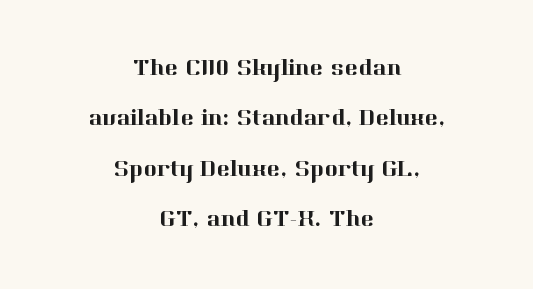
Lines of text with bare space underneath. This is the regular roman posture of the typeface. Caption: multi-line text, centered on the measure. A great deal of white space separates one row of letters from the next. The type is set solid horizontally, with unmodified tracking.
